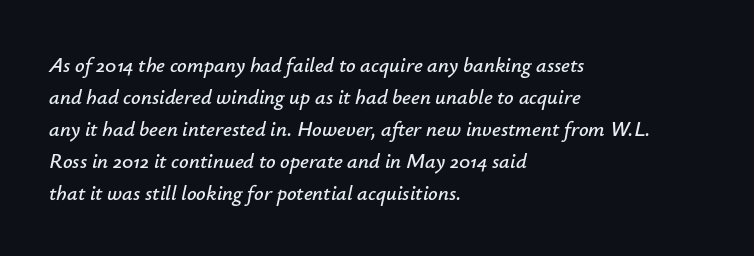
Quick note: italic. Lines of text with bare space underneath. The paragraph has a hard left edge and a soft right edge. Whoever set this chose a conventional vertical rhythm.
